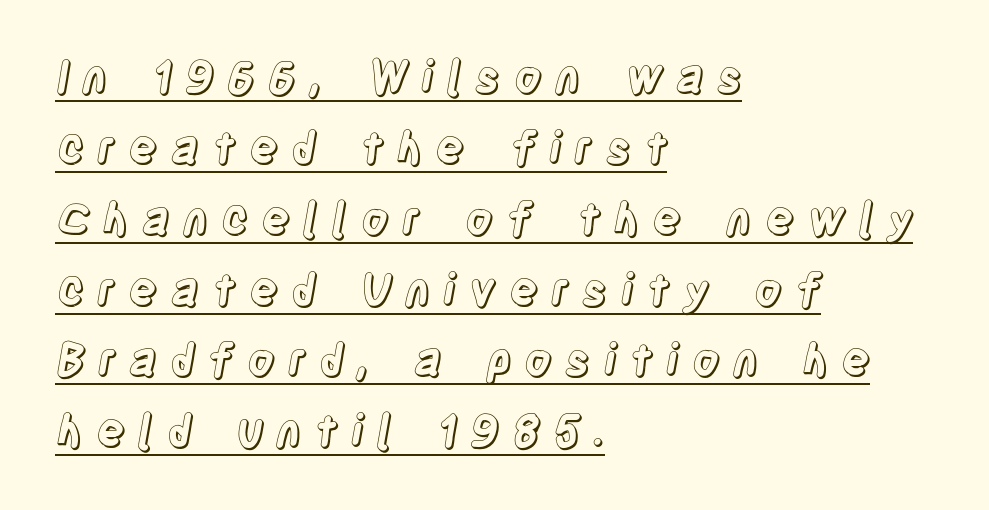
{"width": "condensed", "x_height": "large", "monospaced": "no", "underline": "yes", "align": "left", "line_spacing": "normal", "line_spacing_ratio": 1.61, "letter_spacing": "wide", "letter_spacing_em": 0.27, "glyph_px": 44}
